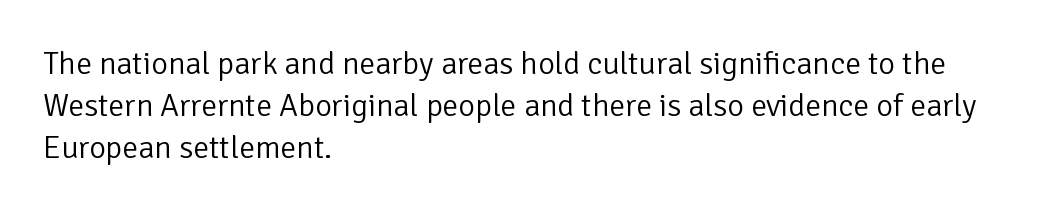
Q: Is the text bold? A: No.
Q: Is the text italic (slanted)? A: No, it is upright.
Q: Is the typeface a serif or a sans-serif typeface? A: Sans-serif.
Q: Is the text underlined? A: No.
Q: How is the paragraph aligned? A: Left-aligned.
Q: Is the spacing between letters normal or unusually wide? A: Normal.
Q: Is the spacing between lines tight, normal or loose? A: Normal.
Q: Width (condensed, normal, or wide)? A: Normal.
Q: Stroke contrast? A: Low.
Q: x-height? A: Medium.
Q: Monospaced? A: No.
